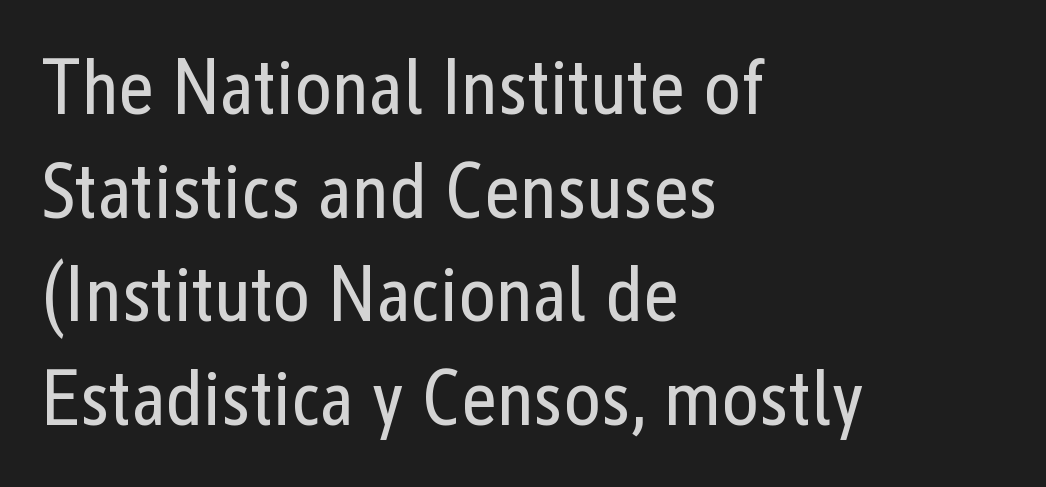
{"serif": "no", "italic": "no", "bold": "no", "weight": "regular", "width": "condensed", "stroke_contrast": "low", "x_height": "medium", "monospaced": "no", "underline": "no", "align": "left", "line_spacing": "normal", "line_spacing_ratio": 1.33, "letter_spacing": "normal", "letter_spacing_em": 0.0, "glyph_px": 78}
